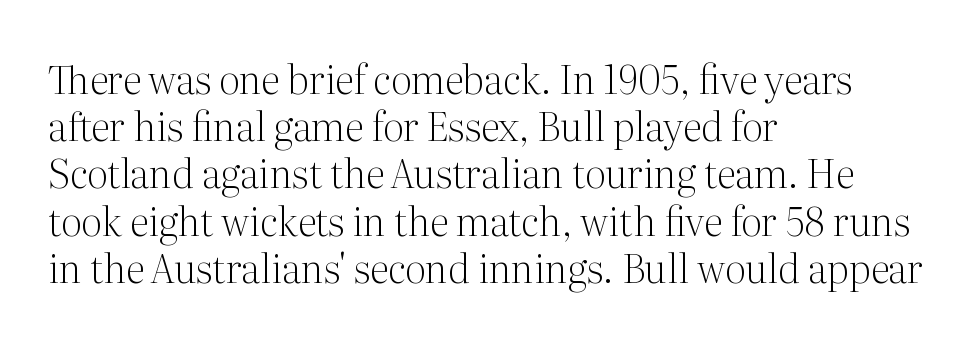
The paragraph shown leans on its left margin. The typography opts for an upright posture over an oblique one. These lines are composed in type with serifs. Descender tails drop into unmarked territory. Each word holds together tightly as a unit, with standard inter-letter gaps.
